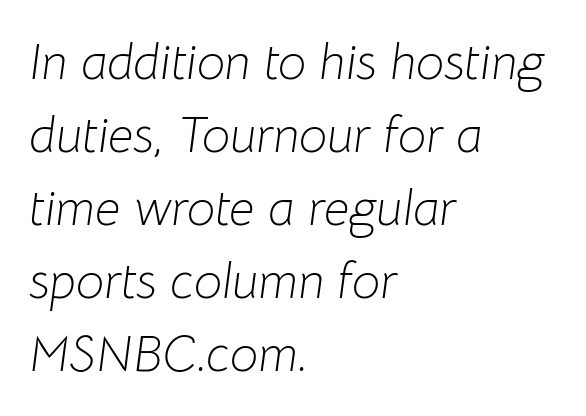
{"italic": "yes", "lean": "right", "slant_degrees": 8, "bold": "no", "weight": "light", "width": "normal", "stroke_contrast": "low", "x_height": "medium", "monospaced": "no", "underline": "no", "align": "left", "line_spacing": "normal", "line_spacing_ratio": 1.46, "letter_spacing": "normal", "letter_spacing_em": 0.0, "glyph_px": 50}
